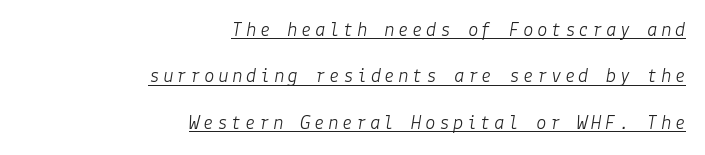
Q: Is the text bold? A: No.
Q: Is the text italic (slanted)? A: Yes, it leans right by about 9 degrees.
Q: Is the text underlined? A: Yes.
Q: How is the paragraph aligned? A: Right-aligned.
Q: Is the spacing between lines tight, normal or loose? A: Loose.
